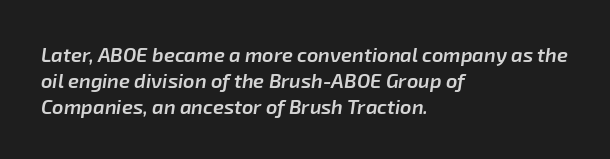
Italic: yes, the glyphs are oblique. The lines are quadded left. How would I describe the line gaps? Plain and ordinary. Nobody touched the tracking dial on this one. Is the type bold? Partly — it's a semibold, heavier than regular but not fully bold. Check the space under the baseline: it is left empty.
